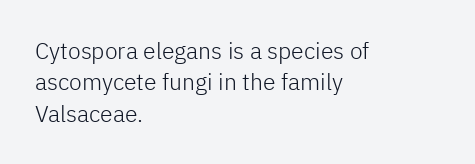
{"italic": "no", "bold": "no", "underline": "no", "align": "left", "line_spacing": "normal", "line_spacing_ratio": 1.36, "letter_spacing": "normal", "letter_spacing_em": 0.0, "glyph_px": 23}
